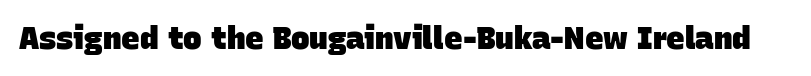
Q: Is the text bold? A: Yes.
Q: Is the typeface a serif or a sans-serif typeface? A: Sans-serif.
Q: Is the text underlined? A: No.
Q: Is the spacing between letters normal or unusually wide? A: Normal.
Q: Width (condensed, normal, or wide)? A: Normal.
Q: Stroke contrast? A: Low.
Q: x-height? A: Large.
Q: Monospaced? A: No.
